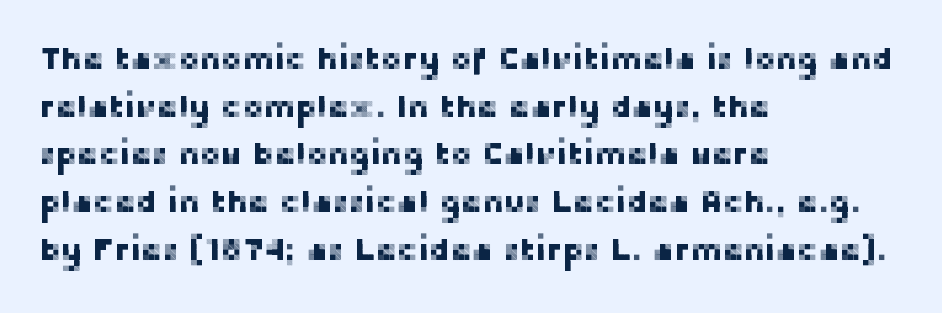
Ascenders rise straight up at ninety degrees. Horizontally, the lines are justified to the leading edge only. Interline gaps are of average width in this sample. Rule under the text: the space is simply empty. Nothing sits at the stroke ends, so this counts as sans-serif.
